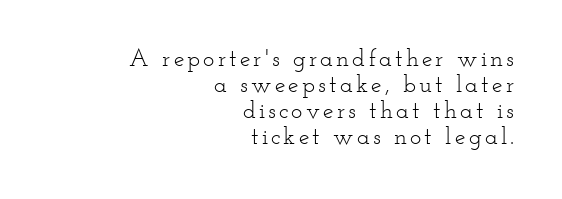
{"italic": "no", "bold": "no", "underline": "no", "align": "right", "line_spacing": "tight", "line_spacing_ratio": 1.09, "glyph_px": 24}
